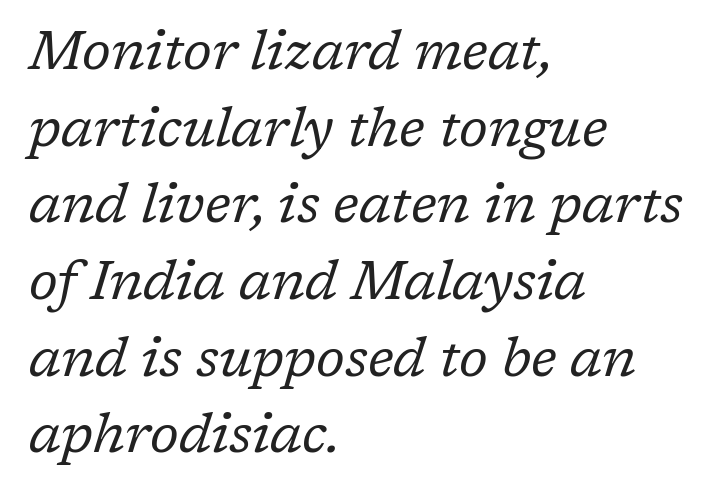
{"serif": "yes", "italic": "yes", "lean": "right", "slant_degrees": 17, "bold": "no", "weight": "regular", "width": "normal", "stroke_contrast": "low", "x_height": "medium", "monospaced": "no", "underline": "no", "align": "left", "line_spacing": "normal", "line_spacing_ratio": 1.42, "letter_spacing": "normal", "letter_spacing_em": 0.0, "glyph_px": 54}
